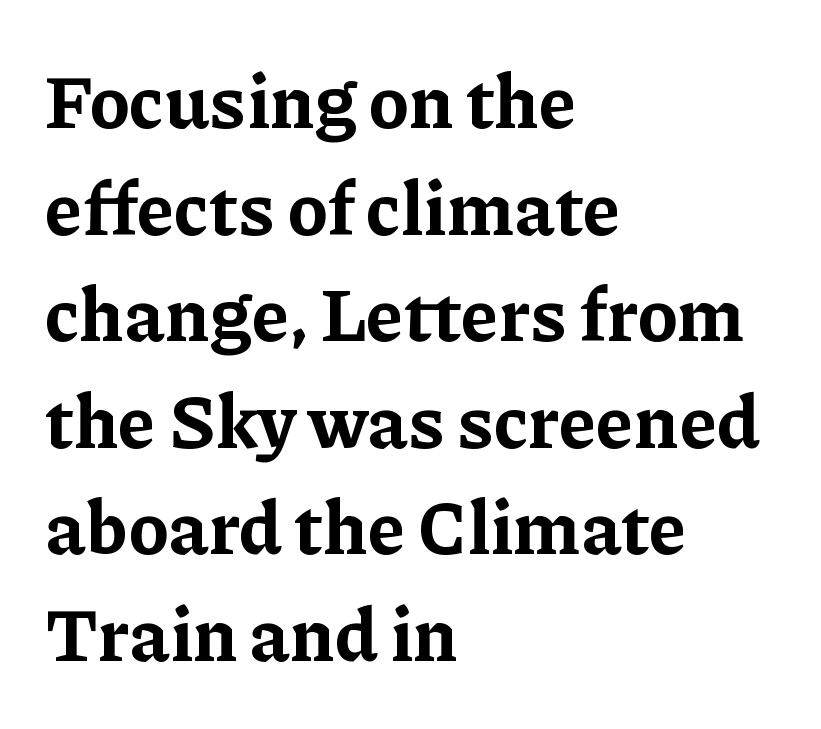
The lettering stays uniformly vertical, giving the passage a roman look. What stands out about the letter spacing? Nothing — it is the standard amount. The setting favours the left margin, as ordinary paragraphs usually do. A typesetter would call this proportional, since set widths differ per character.
